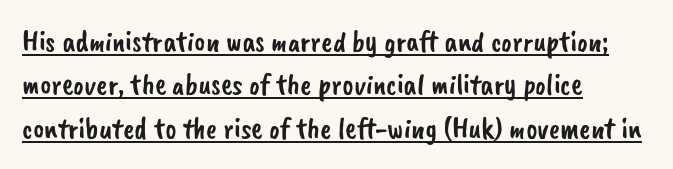
{"serif": "no", "width": "normal", "stroke_contrast": "low", "x_height": "small", "monospaced": "no", "underline": "yes", "align": "left", "line_spacing": "normal", "line_spacing_ratio": 1.45, "letter_spacing": "normal", "letter_spacing_em": 0.0, "glyph_px": 30}
